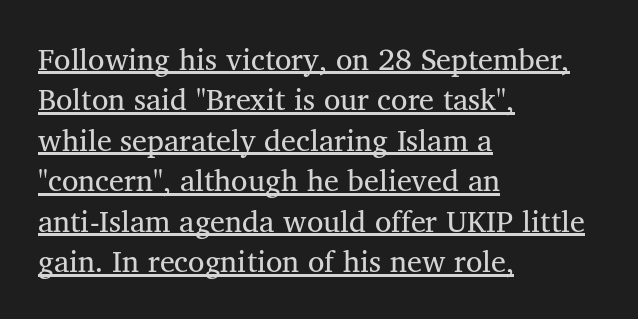
Here the designer chose a conventional face with non-uniform glyph widths. Nothing unusual about the tracking: characters are spaced as the font intends. In CSS terms this would be text-align: left. A normal amount of white space separates one row of letters from the next. Serif or sans? Serif — the stroke terminals have little feet.
